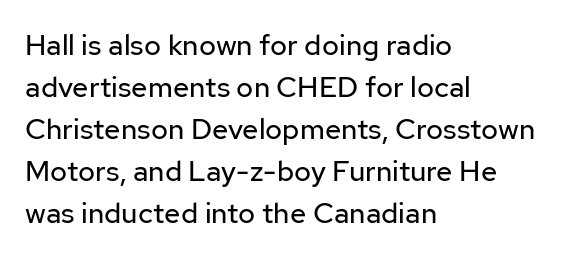
Think of a printed novel: that variable character pitch is what you see here. The weight tops out at a normal text grade. Evenly set lines give the paragraph a standard silhouette. The letters stand upright; this is a roman face. No word sits above an underline.
